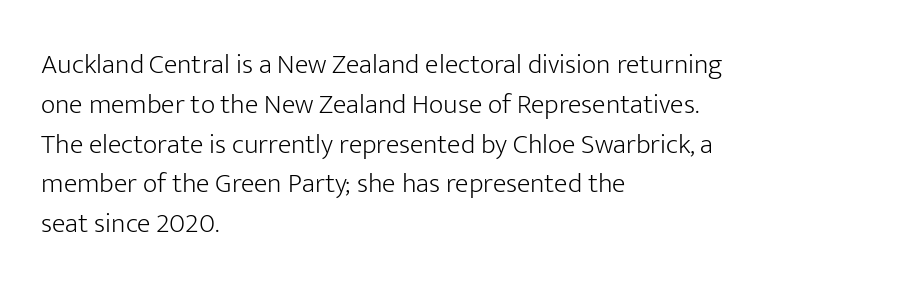
Upright lettering throughout. Compared with a centered layout, this one pins lines to the left instead. The line texture is even and compact thanks to regular tracking. Look at the bottom of the vertical strokes: they stop flat, with no serifs. The face used here is proportionally spaced, like ordinary book or web type. Summary of weight: not heavy and not bold.
